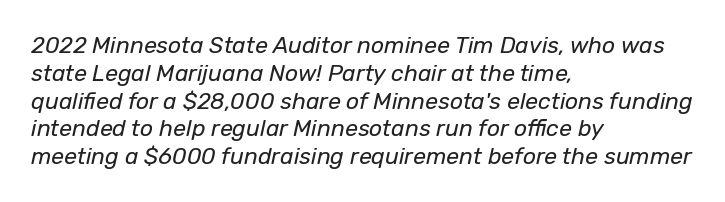
{"italic": "yes", "lean": "right", "slant_degrees": 12, "bold": "no", "underline": "no", "align": "left", "line_spacing_ratio": 1.21, "letter_spacing": "normal", "letter_spacing_em": 0.0, "glyph_px": 23}
